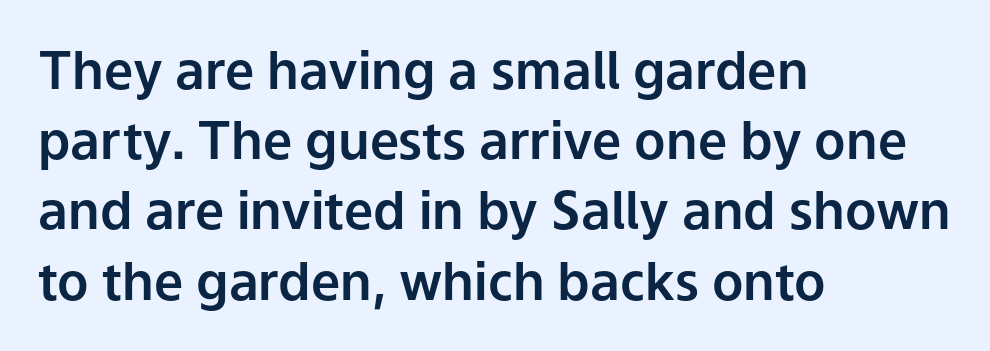
Q: Is the text italic (slanted)? A: No, it is upright.
Q: Is the typeface a serif or a sans-serif typeface? A: Sans-serif.
Q: Is the text underlined? A: No.
Q: How is the paragraph aligned? A: Left-aligned.
Q: Is the spacing between letters normal or unusually wide? A: Normal.
Q: Is the spacing between lines tight, normal or loose? A: Normal.
Q: Width (condensed, normal, or wide)? A: Normal.
Q: Stroke contrast? A: Low.
Q: x-height? A: Medium.
Q: Monospaced? A: No.
